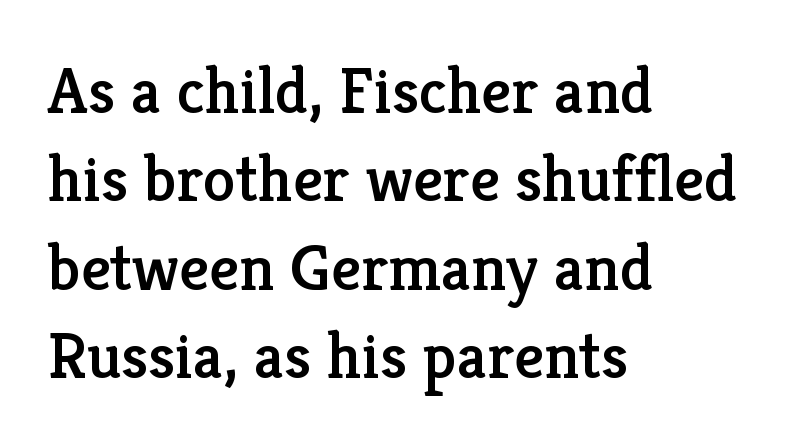
Q: Is the text italic (slanted)? A: No, it is upright.
Q: Is the typeface a serif or a sans-serif typeface? A: Serif.
Q: Is the text underlined? A: No.
Q: How is the paragraph aligned? A: Left-aligned.
Q: Is the spacing between letters normal or unusually wide? A: Normal.
Q: Is the spacing between lines tight, normal or loose? A: Normal.
Q: Width (condensed, normal, or wide)? A: Normal.
Q: Stroke contrast? A: Low.
Q: x-height? A: Medium.
Q: Monospaced? A: No.
